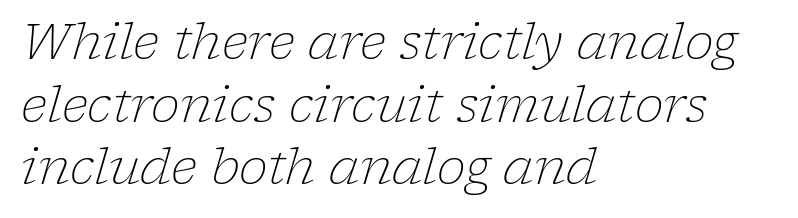
Evenly set lines give the paragraph a standard silhouette. Characters follow at the spacing the type designer built in. These lines stack with their left ends in a neat column. Weight: not bold — regular or lighter. Clear beneath every line of the passage. Regarding serifs, this sample has them.
